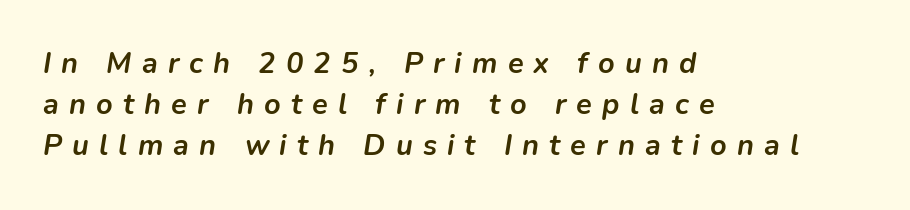
The image shows 29 px semibold type, italic (leaning right); set left-aligned, normal line spacing (1.42x), unusually wide letter spacing (+0.35 em), not underlined; low stroke contrast and a medium x-height.
